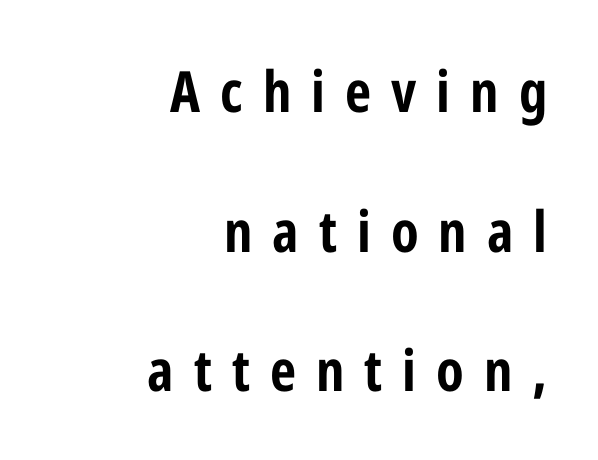
The image shows 57 px condensed sans-serif type, upright; set right-aligned, loose line spacing (2.45x), unusually wide letter spacing (+0.35 em), not underlined; low stroke contrast and a medium x-height.
